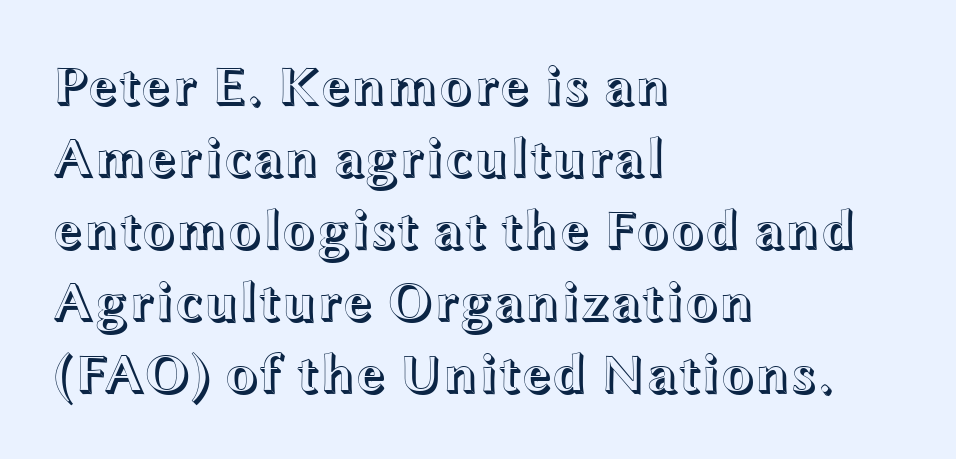
{"italic": "no", "width": "wide", "x_height": "medium", "monospaced": "no", "underline": "no", "align": "left", "line_spacing": "normal", "line_spacing_ratio": 1.31, "letter_spacing": "normal", "letter_spacing_em": 0.0, "glyph_px": 55}
